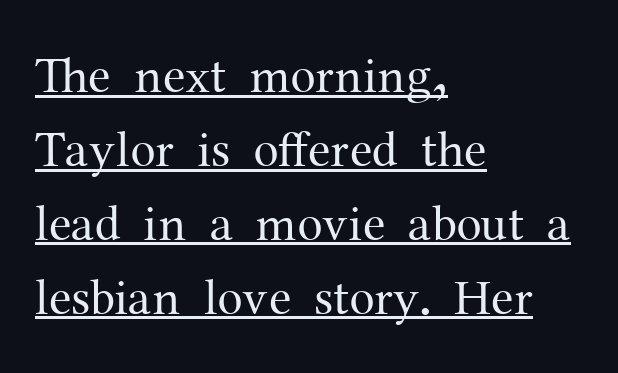
The image shows 51 px regular-weight serif type, upright; set left-aligned, normal line spacing (1.45x), normal letter spacing, underlined; medium stroke contrast and a medium x-height.
